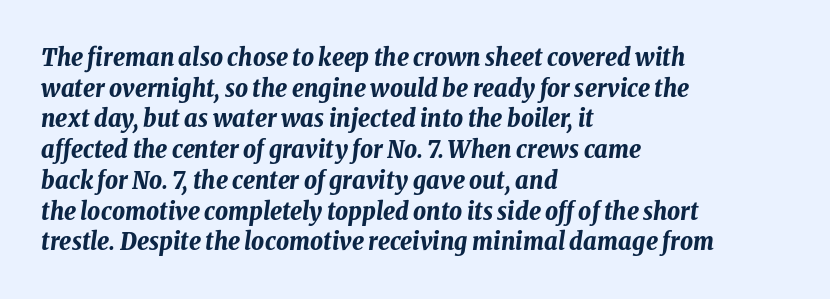
The image shows 25 px bold type, italic (leaning right); set left-aligned, line spacing 1.23x, normal letter spacing, not underlined.
